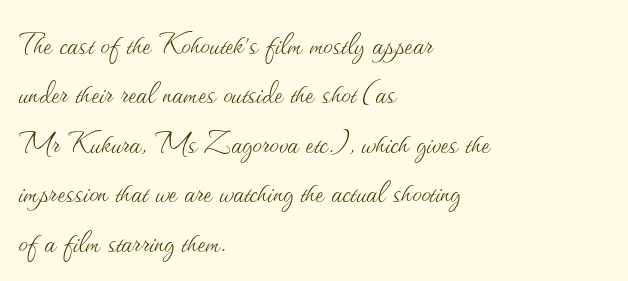
{"bold": "no", "weight": "thin", "width": "normal", "stroke_contrast": "medium", "x_height": "small", "monospaced": "no", "underline": "no", "align": "left", "line_spacing": "normal", "line_spacing_ratio": 1.3, "letter_spacing": "normal", "letter_spacing_em": 0.0, "glyph_px": 38}
